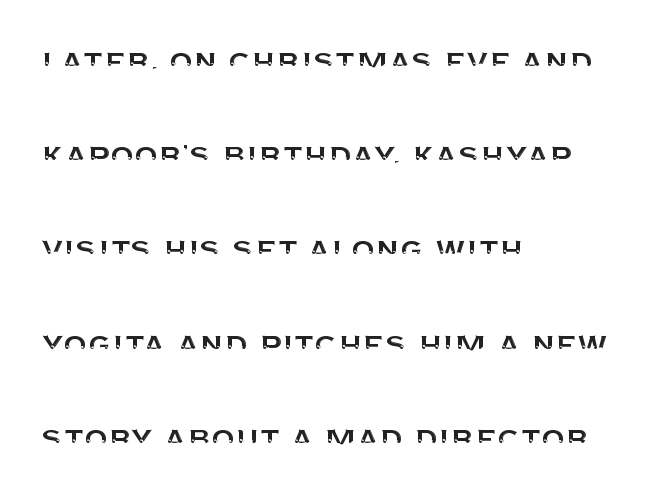
{"serif": "no", "italic": "no", "width": "normal", "stroke_contrast": "medium", "x_height": "large", "monospaced": "no", "underline": "no", "align": "left", "line_spacing": "loose", "line_spacing_ratio": 2.48, "letter_spacing": "normal", "letter_spacing_em": 0.0, "glyph_px": 38}
